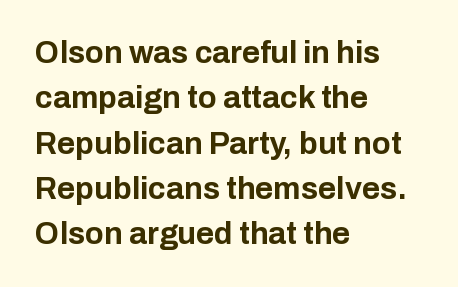
{"serif": "no", "italic": "no", "bold": "yes", "weight": "bold", "width": "normal", "stroke_contrast": "low", "x_height": "medium", "monospaced": "no", "underline": "no", "align": "left", "line_spacing": "normal", "line_spacing_ratio": 1.46, "letter_spacing": "normal", "letter_spacing_em": 0.0, "glyph_px": 31}
